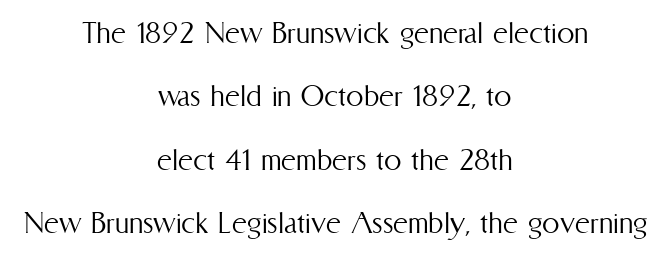
{"italic": "no", "bold": "no", "weight": "light", "width": "condensed", "stroke_contrast": "medium", "x_height": "medium", "monospaced": "no", "underline": "no", "align": "center", "line_spacing_ratio": 1.81, "letter_spacing": "normal", "letter_spacing_em": 0.0, "glyph_px": 35}
